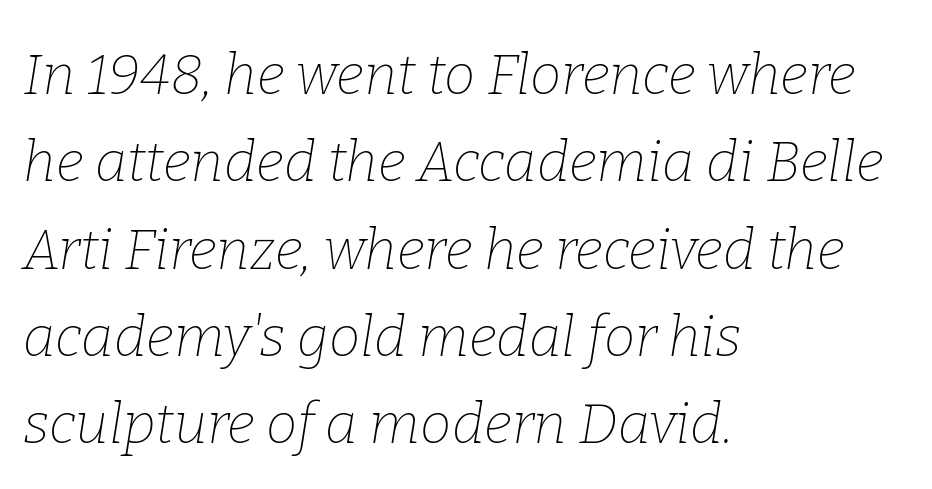
Q: Is the text bold? A: No.
Q: Is the text italic (slanted)? A: Yes, it leans right by about 9 degrees.
Q: Is the typeface a serif or a sans-serif typeface? A: Serif.
Q: Is the text underlined? A: No.
Q: How is the paragraph aligned? A: Left-aligned.
Q: Is the spacing between letters normal or unusually wide? A: Normal.
Q: Is the spacing between lines tight, normal or loose? A: Normal.
Q: Width (condensed, normal, or wide)? A: Normal.
Q: Stroke contrast? A: Low.
Q: x-height? A: Medium.
Q: Monospaced? A: No.
